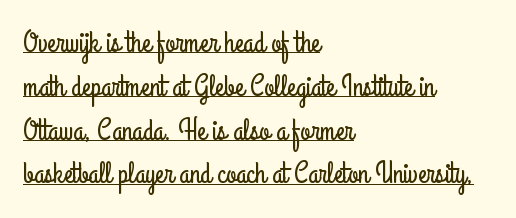
The image shows 29 px condensed sans-serif type; set left-aligned, normal line spacing (1.51x), normal letter spacing, underlined; low stroke contrast and a small x-height.
